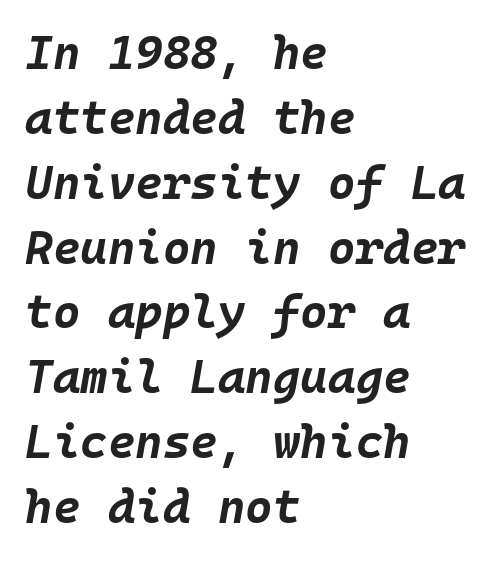
The image shows 47 px bold type, italic (leaning right), monospaced; set left-aligned, normal line spacing (1.38x), normal letter spacing, not underlined; low stroke contrast and a large x-height.
